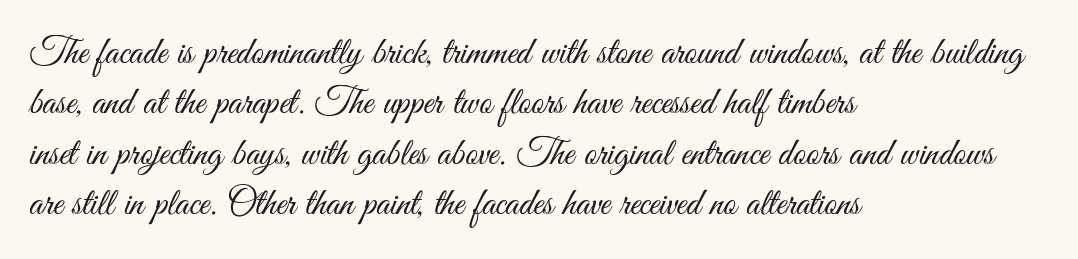
Q: Is the text bold? A: No.
Q: Is the text italic (slanted)? A: Yes.
Q: Is the typeface a serif or a sans-serif typeface? A: Sans-serif.
Q: Is the text underlined? A: No.
Q: How is the paragraph aligned? A: Left-aligned.
Q: Is the spacing between letters normal or unusually wide? A: Normal.
Q: Is the spacing between lines tight, normal or loose? A: Normal.
Q: Width (condensed, normal, or wide)? A: Condensed.
Q: Stroke contrast? A: Medium.
Q: x-height? A: Small.
Q: Monospaced? A: No.
